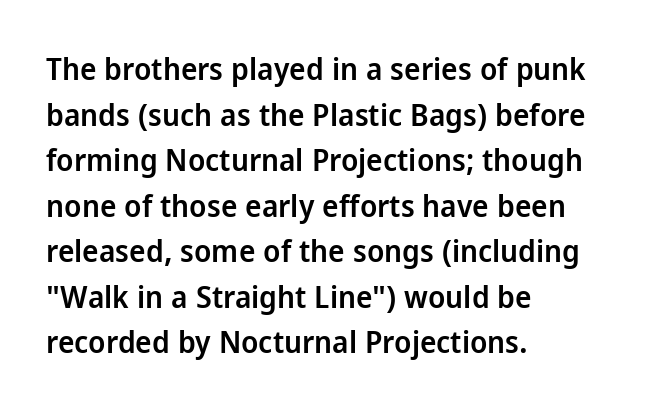
{"serif": "no", "italic": "no", "bold": "semi", "weight": "semibold", "width": "normal", "stroke_contrast": "low", "x_height": "medium", "monospaced": "no", "underline": "no", "align": "left", "line_spacing": "normal", "line_spacing_ratio": 1.47, "letter_spacing": "normal", "letter_spacing_em": 0.0, "glyph_px": 31}
